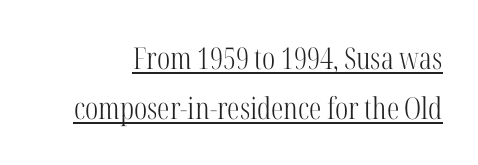
{"serif": "yes", "italic": "no", "bold": "no", "weight": "light", "width": "condensed", "stroke_contrast": "high", "x_height": "medium", "monospaced": "no", "underline": "yes", "line_spacing": "normal", "line_spacing_ratio": 1.68, "letter_spacing": "normal", "letter_spacing_em": 0.0, "glyph_px": 30}
